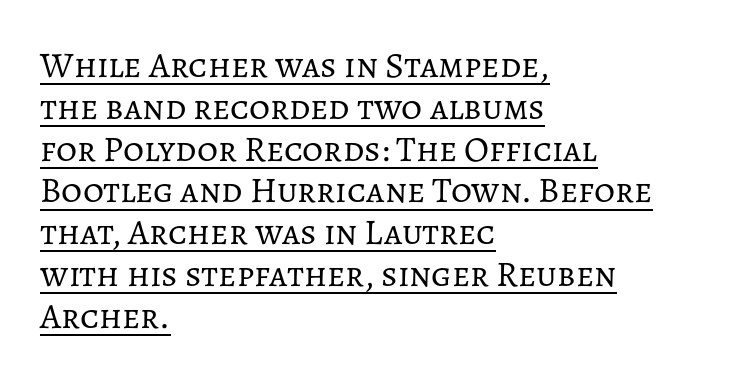
The image shows 36 px regular-weight type, upright; set left-aligned, line spacing 1.16x, normal letter spacing, underlined; low stroke contrast and a medium x-height.
